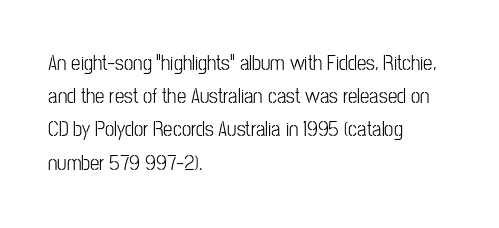
Q: Is the text bold? A: No.
Q: Is the text italic (slanted)? A: No, it is upright.
Q: Is the text underlined? A: No.
Q: How is the paragraph aligned? A: Left-aligned.
Q: Is the spacing between letters normal or unusually wide? A: Normal.
Q: Is the spacing between lines tight, normal or loose? A: Normal.
